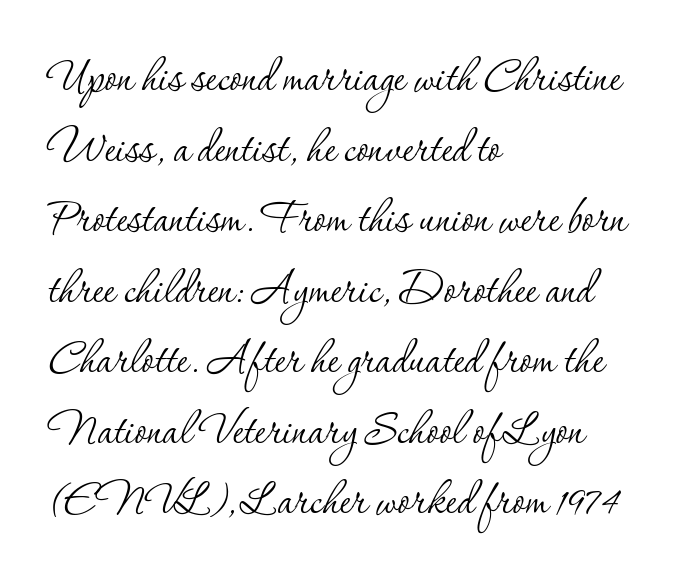
{"serif": "yes", "bold": "no", "weight": "thin", "width": "normal", "stroke_contrast": "low", "x_height": "small", "monospaced": "no", "underline": "no", "align": "left", "line_spacing": "normal", "line_spacing_ratio": 1.26, "letter_spacing": "normal", "letter_spacing_em": 0.0, "glyph_px": 56}
